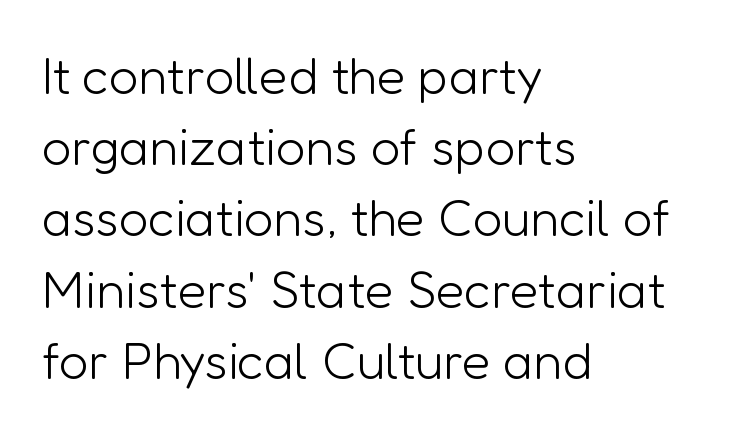
Designer's note — italics off, roman on. Counters stay open thanks to moderate or lighter strokes. The face used here is proportionally spaced, like ordinary book or web type. Characters follow at the spacing the type designer built in. The lines sit at an ordinary, default distance from one another. Alignment: flush left.
